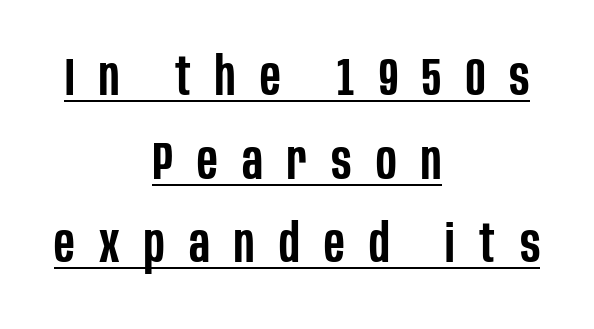
The image shows 52 px semibold, condensed sans-serif type, upright; set centered, normal line spacing (1.61x), unusually wide letter spacing (+0.47 em), underlined; low stroke contrast and a large x-height.
